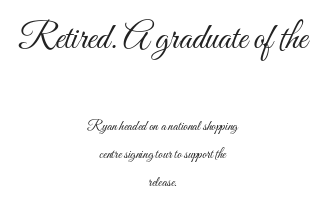
{"bold": "no", "weight": "light", "width": "condensed", "stroke_contrast": "medium", "x_height": "small", "monospaced": "no", "underline": "no", "align": "center", "line_spacing": "loose", "line_spacing_ratio": 2.0, "letter_spacing": "normal", "letter_spacing_em": 0.0, "larger_block": "first", "size_ratio": 2.57, "glyph_px": 36}
